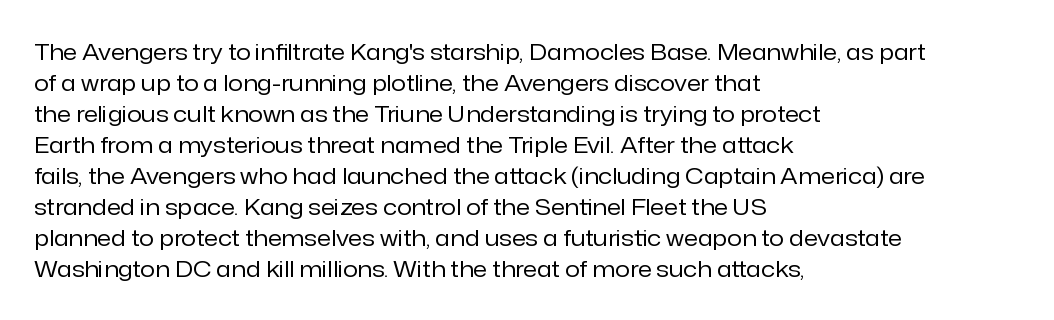
Q: Is the text bold? A: No.
Q: Is the text italic (slanted)? A: No, it is upright.
Q: Is the text underlined? A: No.
Q: How is the paragraph aligned? A: Left-aligned.
Q: Is the spacing between letters normal or unusually wide? A: Normal.
Q: Is the spacing between lines tight, normal or loose? A: Normal.
